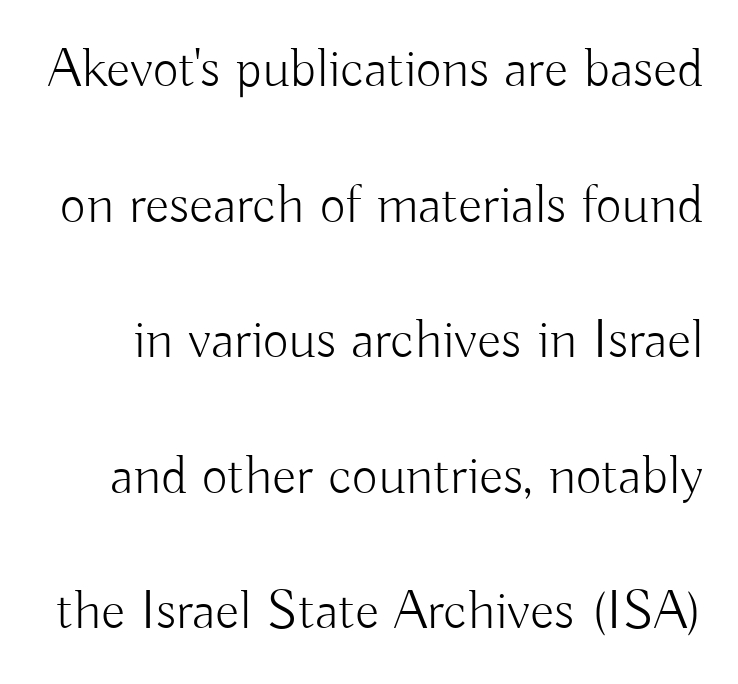
{"serif": "no", "italic": "no", "bold": "no", "weight": "light", "width": "normal", "stroke_contrast": "low", "x_height": "small", "monospaced": "no", "underline": "no", "line_spacing": "loose", "line_spacing_ratio": 2.42, "letter_spacing": "normal", "letter_spacing_em": 0.0, "glyph_px": 56}
